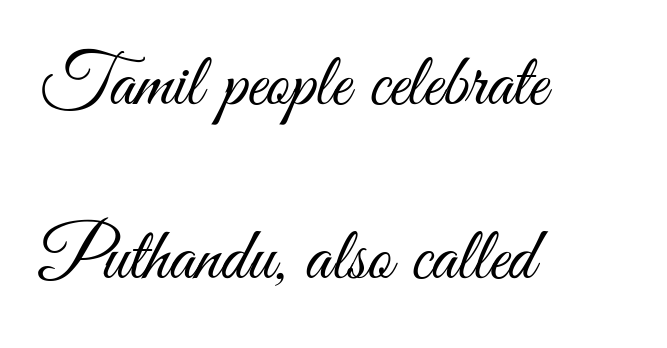
Q: Is the text bold? A: No.
Q: Is the text italic (slanted)? A: Yes.
Q: Is the typeface a serif or a sans-serif typeface? A: Sans-serif.
Q: Is the text underlined? A: No.
Q: How is the paragraph aligned? A: Left-aligned.
Q: Is the spacing between letters normal or unusually wide? A: Normal.
Q: Is the spacing between lines tight, normal or loose? A: Loose.
Q: Width (condensed, normal, or wide)? A: Condensed.
Q: Stroke contrast? A: Medium.
Q: x-height? A: Small.
Q: Monospaced? A: No.
